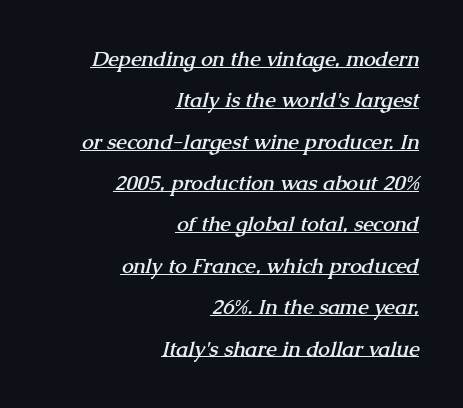
The image shows 21 px bold type; set right-aligned, loose line spacing (1.97x), normal letter spacing, underlined.
